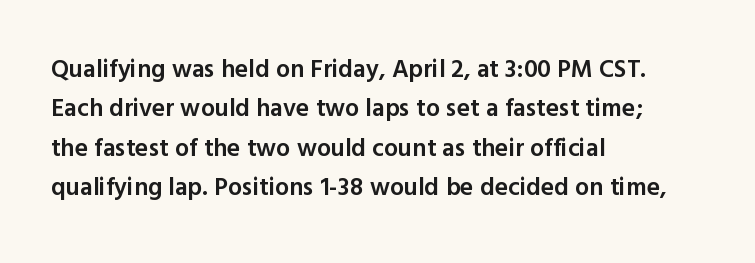
Underlining? Definitely not there. This sample uses plain, unmodified letter spacing. Is there any slant? The stems are plumb. A classic flush-left, rag-right setting is used for this passage.
